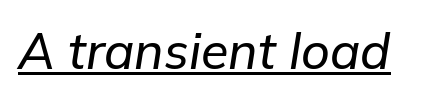
Does extra space separate the letters? No, they use regular spacing. The letters advance in unequal steps, a hallmark of proportional type. This is underlined copy, the kind a proofreader might mark for attention. Does the lettering tilt? It does — this is italic.
